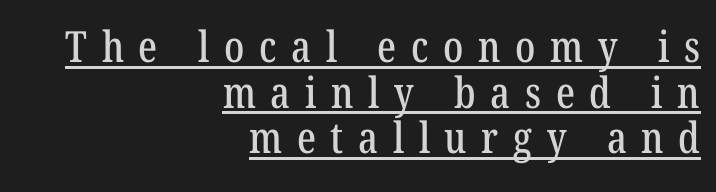
Q: Is the typeface a serif or a sans-serif typeface? A: Serif.
Q: Is the text underlined? A: Yes.
Q: How is the paragraph aligned? A: Right-aligned.
Q: Is the spacing between letters normal or unusually wide? A: Unusually wide.
Q: Is the spacing between lines tight, normal or loose? A: Tight.
Q: Width (condensed, normal, or wide)? A: Condensed.
Q: Stroke contrast? A: Low.
Q: x-height? A: Medium.
Q: Monospaced? A: No.
